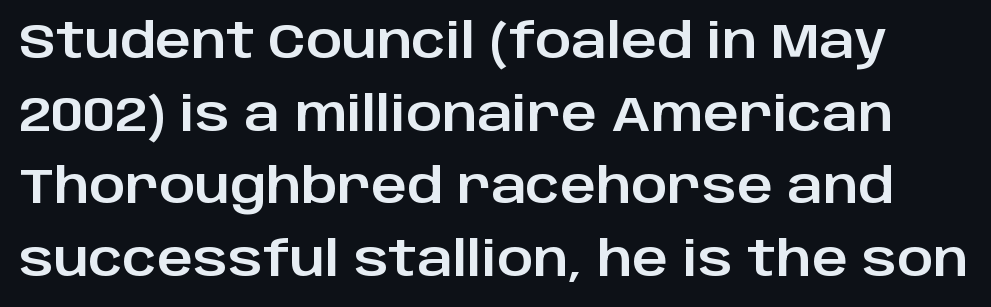
{"serif": "no", "italic": "no", "width": "normal", "stroke_contrast": "low", "x_height": "large", "monospaced": "no", "underline": "no", "line_spacing": "normal", "line_spacing_ratio": 1.48, "letter_spacing": "normal", "letter_spacing_em": 0.0, "glyph_px": 49}
